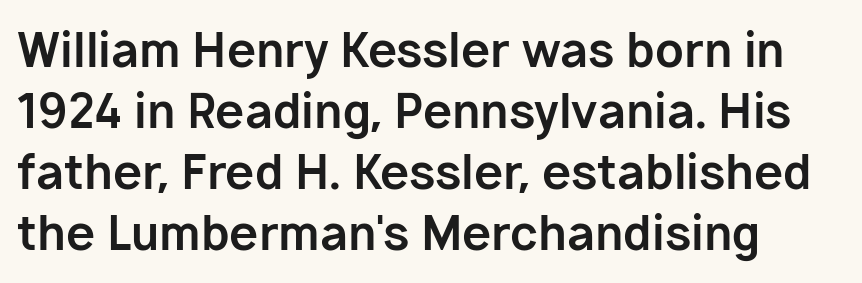
{"serif": "no", "italic": "no", "bold": "yes", "weight": "bold", "width": "normal", "stroke_contrast": "low", "x_height": "medium", "monospaced": "no", "underline": "no", "align": "left", "line_spacing": "normal", "line_spacing_ratio": 1.3, "letter_spacing": "normal", "letter_spacing_em": 0.0, "glyph_px": 47}
